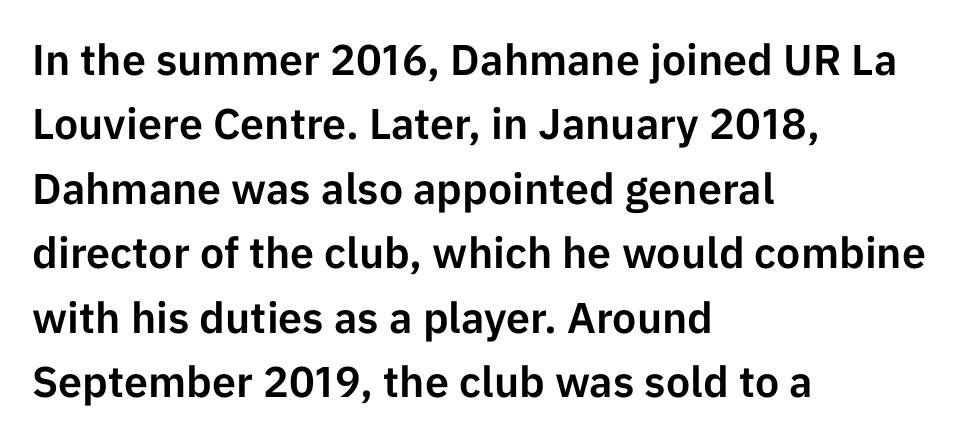
{"serif": "no", "italic": "no", "width": "normal", "stroke_contrast": "low", "x_height": "medium", "monospaced": "no", "underline": "no", "align": "left", "line_spacing": "normal", "line_spacing_ratio": 1.5, "letter_spacing": "normal", "letter_spacing_em": 0.0, "glyph_px": 43}
